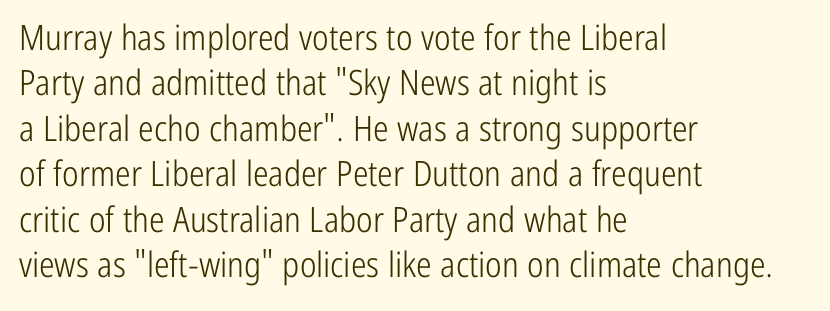
The image shows 35 px light, condensed sans-serif type, upright; set left-aligned, normal line spacing (1.3x), normal letter spacing, not underlined; low stroke contrast and a medium x-height.
